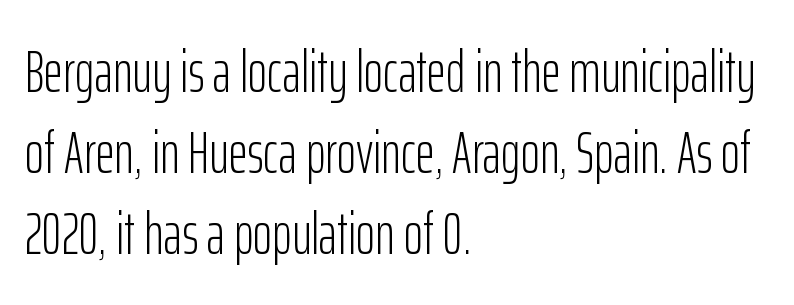
The image shows 59 px light, condensed sans-serif type, upright; set left-aligned, normal line spacing (1.37x), normal letter spacing, not underlined; low stroke contrast and a medium x-height.
